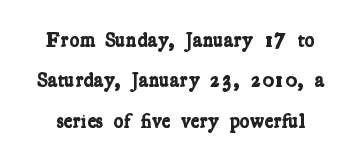
The image shows 21 px bold type; set loose line spacing (1.92x), normal letter spacing, not underlined.
